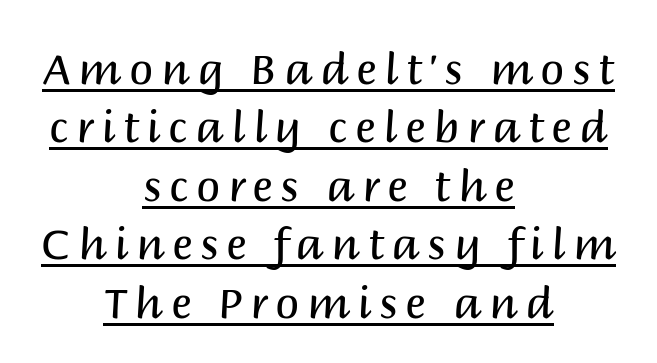
Which margin do the lines hug? Neither — every line sits in the middle. This block has exactly the height ordinary leading produces. The passage shown is typed in a proportional face where columns would drift.
